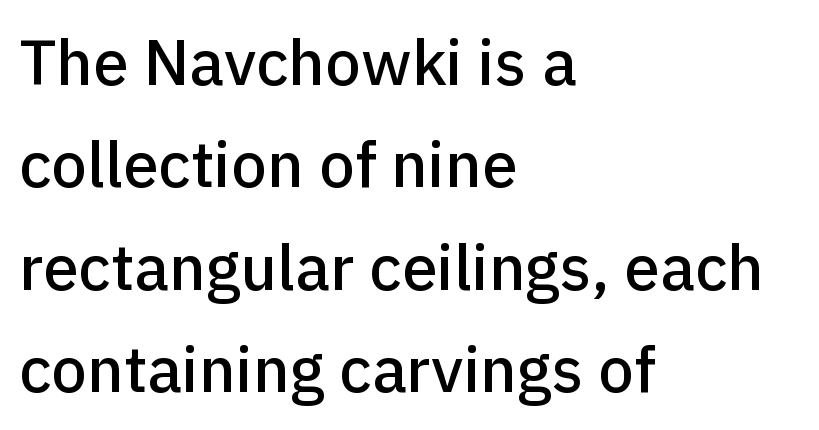
{"serif": "no", "italic": "no", "width": "normal", "stroke_contrast": "low", "x_height": "medium", "monospaced": "no", "underline": "no", "align": "left", "line_spacing": "normal", "line_spacing_ratio": 1.6, "letter_spacing": "normal", "letter_spacing_em": 0.0, "glyph_px": 64}
